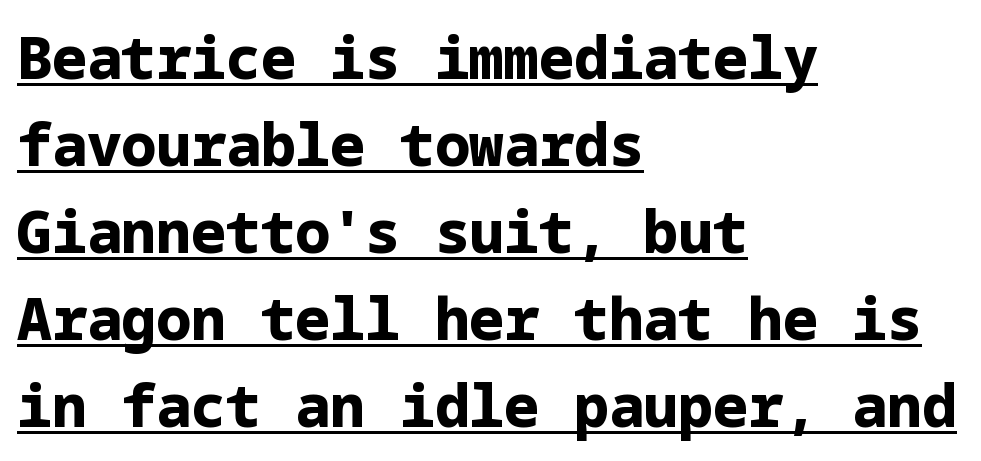
Like a heading marked for emphasis, these lines bear an underscore. The sample has been set heavy, in full bold. Regarding serifs, this sample does without them. Designer's note — italics off, roman on. One-word summary of the alignment: left. Does extra space separate the letters? No, they use regular spacing.
